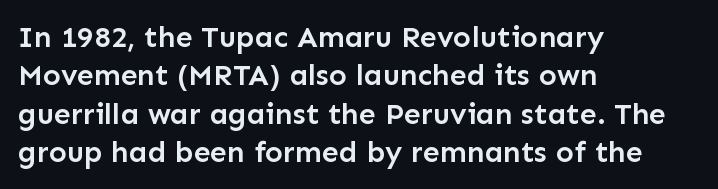
{"serif": "no", "italic": "no", "bold": "semi", "weight": "semibold", "width": "normal", "stroke_contrast": "low", "x_height": "medium", "monospaced": "no", "underline": "no", "align": "left", "line_spacing": "normal", "line_spacing_ratio": 1.28, "letter_spacing": "normal", "letter_spacing_em": 0.0, "glyph_px": 30}
